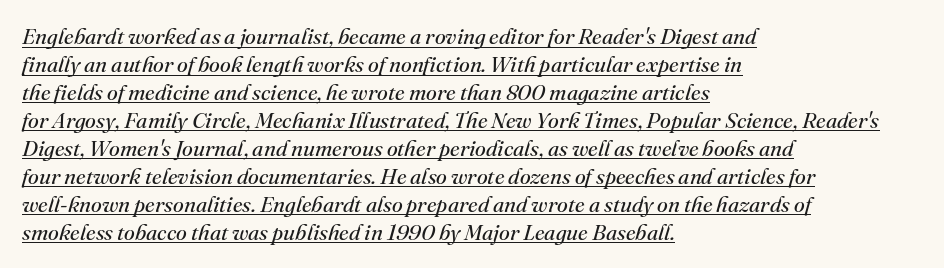
In CSS terms this would be text-align: left. Leading matches the norm, producing a regular column. How are the letters spaced? Ordinarily, with no added tracking. Notice how the stems are inclined rather than vertical — that's the hallmark of italics. A baseline rule has been typeset under these characters. The cut favours lightness, reaching ordinary text weight at its darkest.
